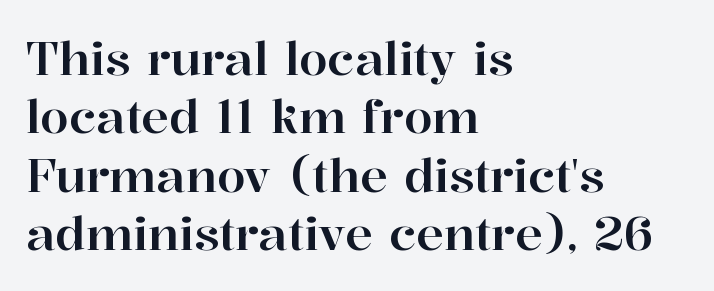
{"serif": "yes", "italic": "no", "width": "normal", "stroke_contrast": "high", "x_height": "medium", "monospaced": "no", "underline": "no", "align": "left", "line_spacing": "normal", "line_spacing_ratio": 1.27, "letter_spacing": "normal", "letter_spacing_em": 0.0, "glyph_px": 46}
